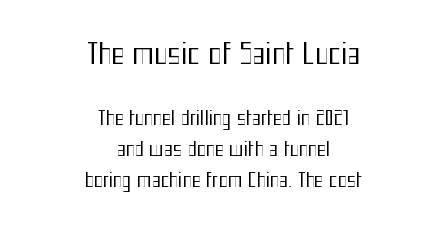
The image shows 28 px regular-weight, condensed sans-serif type, upright; set centered, normal line spacing (1.63x), normal letter spacing, not underlined; the first (top) block is 1.47x larger; medium stroke contrast and a medium x-height.
